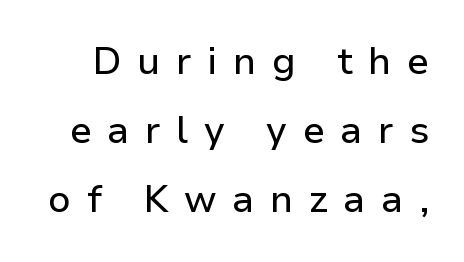
The typography opts for an upright posture over an oblique one. The letterforms stand isolated, each surrounded by extra space. To sum up the face: it is a sans, with no serifs. You could not count columns in this text — the font is proportionally spaced. Check the space under the baseline: it is left empty.
